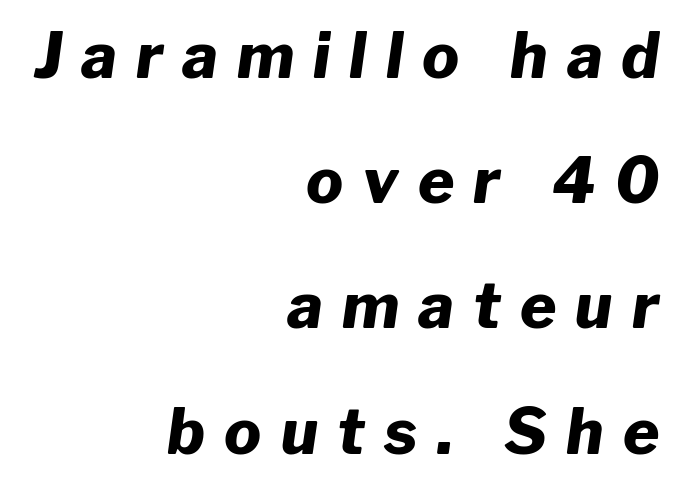
Q: Is the text bold? A: Yes.
Q: Is the text italic (slanted)? A: Yes, it leans right by about 8 degrees.
Q: Is the text underlined? A: No.
Q: How is the paragraph aligned? A: Right-aligned.
Q: Is the spacing between letters normal or unusually wide? A: Unusually wide.
Q: Is the spacing between lines tight, normal or loose? A: Loose.
Q: Width (condensed, normal, or wide)? A: Normal.
Q: Stroke contrast? A: Low.
Q: x-height? A: Medium.
Q: Monospaced? A: No.
